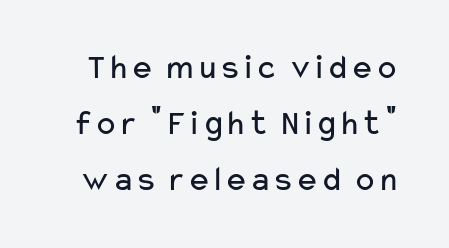
Is this a sans? Yes — the strokes have no serifs. Varying glyph widths throughout — classic text-font behaviour. This reads as an unemphasized weight, regular at the heaviest. Rows of type keep a routine distance in the vertical direction.
